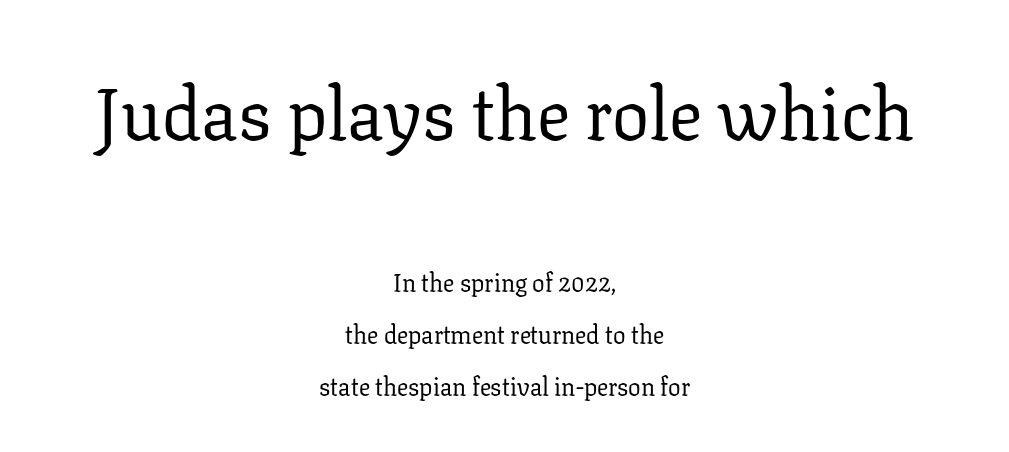
Caption: face not bold, strokes unweighted. How are the letters spaced? Ordinarily, with no added tracking. The characters display serif detailing at their extremities. A typesetter would call this leading open, well beyond the default. This sample has the flowing, uneven cadence of proportional lettering.
